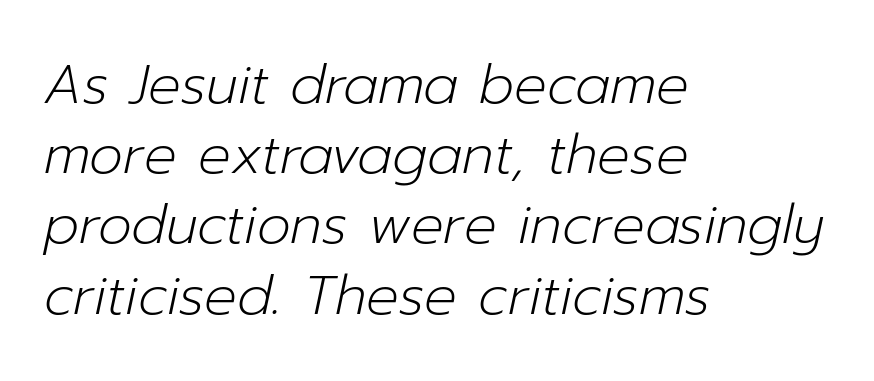
The image shows 54 px light type, italic (leaning right); set left-aligned, normal line spacing (1.3x), normal letter spacing, not underlined; low stroke contrast and a medium x-height.
